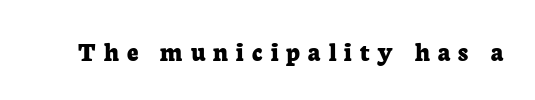
Q: Is the text bold? A: Yes.
Q: Is the text italic (slanted)? A: No, it is upright.
Q: Is the typeface a serif or a sans-serif typeface? A: Serif.
Q: Is the text underlined? A: No.
Q: Is the spacing between letters normal or unusually wide? A: Unusually wide.
Q: Width (condensed, normal, or wide)? A: Normal.
Q: Stroke contrast? A: Low.
Q: x-height? A: Medium.
Q: Monospaced? A: No.
